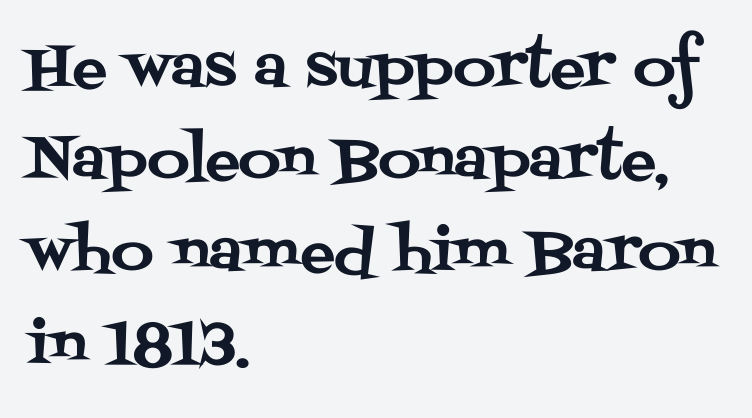
{"serif": "yes", "italic": "no", "width": "normal", "stroke_contrast": "medium", "x_height": "large", "monospaced": "no", "underline": "no", "align": "left", "line_spacing": "normal", "line_spacing_ratio": 1.59, "letter_spacing": "normal", "letter_spacing_em": 0.0, "glyph_px": 58}
